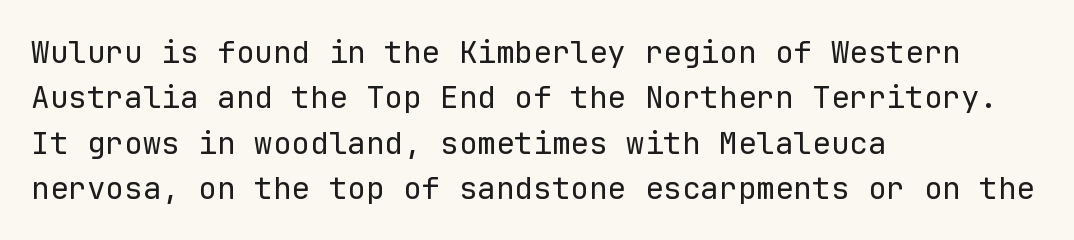
The image shows 31 px regular-weight sans-serif type, upright, monospaced; set left-aligned, normal line spacing (1.46x), normal letter spacing, not underlined; low stroke contrast and a medium x-height.
